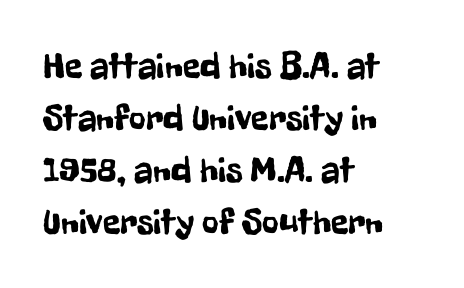
Q: Is the text italic (slanted)? A: No, it is upright.
Q: Is the typeface a serif or a sans-serif typeface? A: Sans-serif.
Q: Is the text underlined? A: No.
Q: How is the paragraph aligned? A: Left-aligned.
Q: Is the spacing between letters normal or unusually wide? A: Normal.
Q: Is the spacing between lines tight, normal or loose? A: Normal.
Q: Width (condensed, normal, or wide)? A: Condensed.
Q: Stroke contrast? A: Low.
Q: x-height? A: Medium.
Q: Monospaced? A: No.
